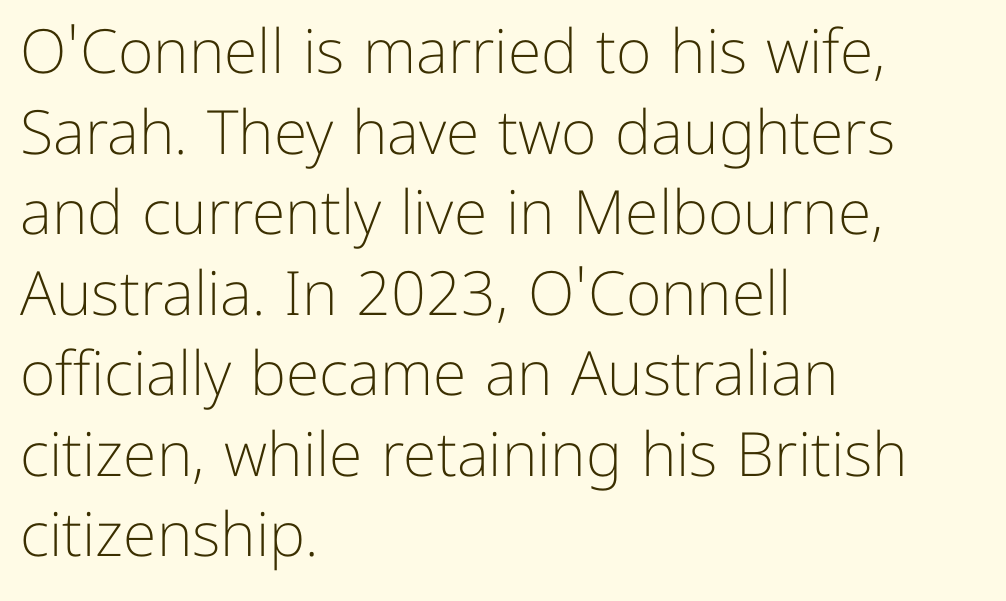
Q: Is the text bold? A: No.
Q: Is the text italic (slanted)? A: No, it is upright.
Q: Is the typeface a serif or a sans-serif typeface? A: Sans-serif.
Q: Is the text underlined? A: No.
Q: How is the paragraph aligned? A: Left-aligned.
Q: Is the spacing between letters normal or unusually wide? A: Normal.
Q: Is the spacing between lines tight, normal or loose? A: Normal.
Q: Width (condensed, normal, or wide)? A: Normal.
Q: Stroke contrast? A: Low.
Q: x-height? A: Medium.
Q: Monospaced? A: No.
